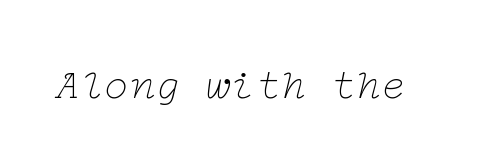
Q: Is the text bold? A: No.
Q: Is the text italic (slanted)? A: Yes, it leans right by about 12 degrees.
Q: Is the typeface a serif or a sans-serif typeface? A: Serif.
Q: Is the text underlined? A: No.
Q: Is the spacing between letters normal or unusually wide? A: Normal.
Q: Width (condensed, normal, or wide)? A: Wide.
Q: Stroke contrast? A: Low.
Q: x-height? A: Medium.
